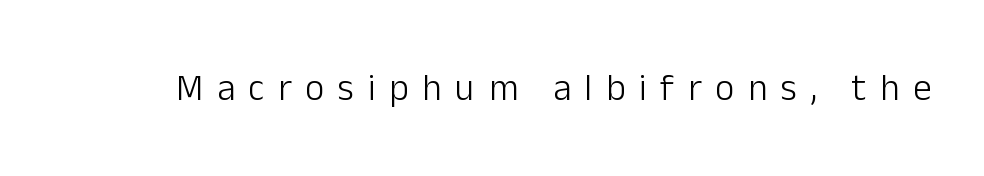
{"serif": "no", "italic": "no", "bold": "no", "weight": "light", "width": "normal", "stroke_contrast": "low", "x_height": "medium", "monospaced": "no", "underline": "no", "letter_spacing": "wide", "letter_spacing_em": 0.37, "glyph_px": 37}
